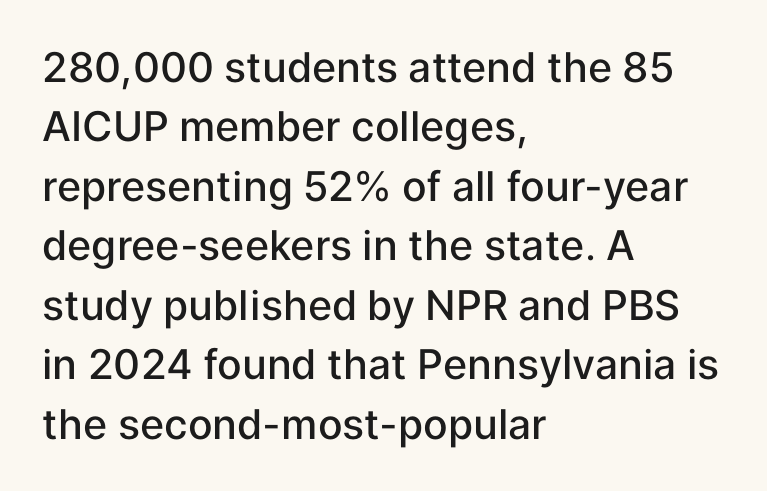
The image shows 41 px semibold sans-serif type, upright; set left-aligned, normal line spacing (1.45x), normal letter spacing, not underlined; low stroke contrast and a medium x-height.
